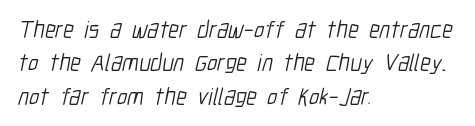
Q: Is the text bold? A: No.
Q: Is the text underlined? A: No.
Q: How is the paragraph aligned? A: Left-aligned.
Q: Is the spacing between letters normal or unusually wide? A: Normal.
Q: Is the spacing between lines tight, normal or loose? A: Normal.
